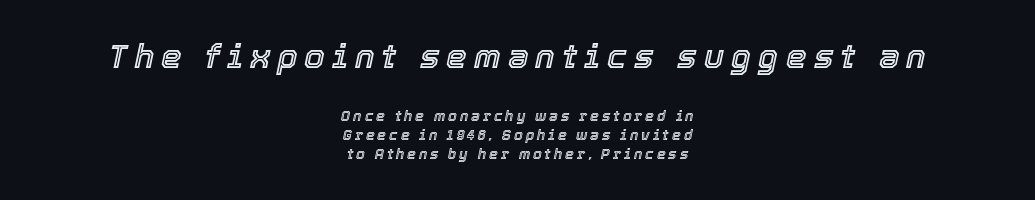
These two chunks differ in scale, with the top chunk taking the larger measure. Quick note: underline off. Slant detected: the letters are inclined. Line spacing here is normal.
